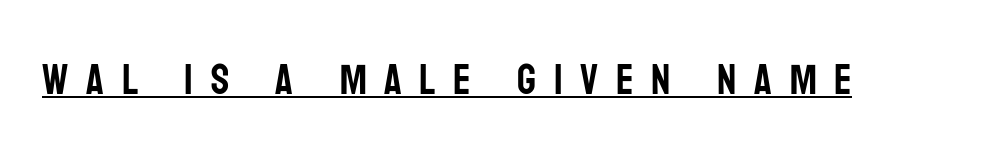
Q: Is the text italic (slanted)? A: No, it is upright.
Q: Is the typeface a serif or a sans-serif typeface? A: Sans-serif.
Q: Is the text underlined? A: Yes.
Q: Is the spacing between letters normal or unusually wide? A: Unusually wide.
Q: Width (condensed, normal, or wide)? A: Condensed.
Q: Stroke contrast? A: Low.
Q: x-height? A: Large.
Q: Monospaced? A: No.
